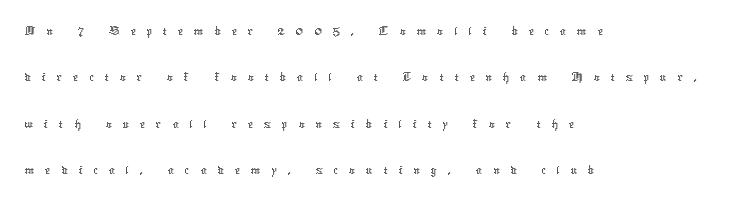
{"italic": "no", "bold": "no", "weight": "thin", "width": "normal", "stroke_contrast": "low", "x_height": "medium", "monospaced": "no", "underline": "no", "align": "left", "line_spacing": "normal", "line_spacing_ratio": 1.55, "letter_spacing": "wide", "letter_spacing_em": 0.36, "glyph_px": 30}
